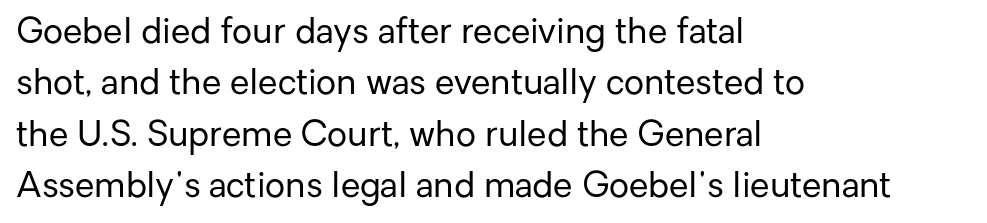
Q: Is the text bold? A: No.
Q: Is the text italic (slanted)? A: No, it is upright.
Q: Is the typeface a serif or a sans-serif typeface? A: Sans-serif.
Q: Is the text underlined? A: No.
Q: How is the paragraph aligned? A: Left-aligned.
Q: Is the spacing between letters normal or unusually wide? A: Normal.
Q: Is the spacing between lines tight, normal or loose? A: Normal.
Q: Width (condensed, normal, or wide)? A: Normal.
Q: Stroke contrast? A: Low.
Q: x-height? A: Medium.
Q: Monospaced? A: No.
